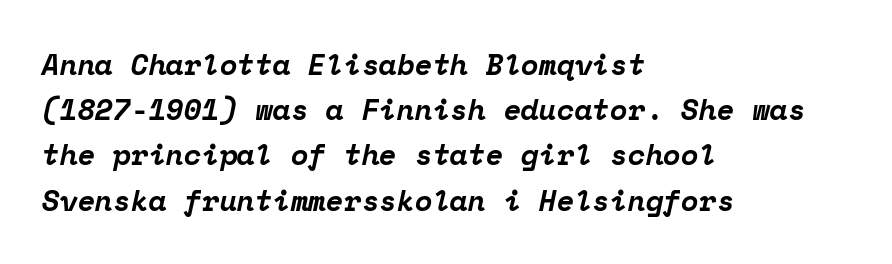
The image shows 29 px bold serif type, italic (leaning right), monospaced; set left-aligned, normal line spacing (1.56x), normal letter spacing, not underlined; low stroke contrast and a medium x-height.
